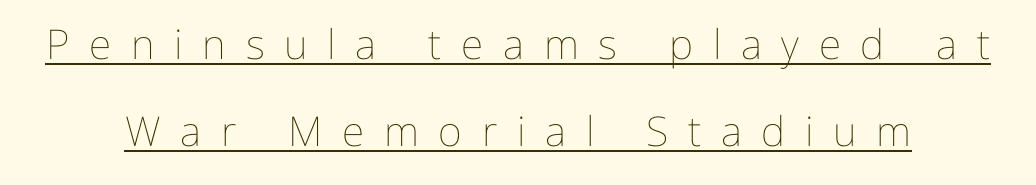
Do the characters align in a grid? No, the font is proportional. How would I describe the line gaps? Wide and relaxed. A quiet, ordinary-to-light weight characterises the typeface. A typesetter would call this heavily tracked-out type. Somebody hit Ctrl+U on this one — the words are underlined. Rendered with straight, roman letterforms.
